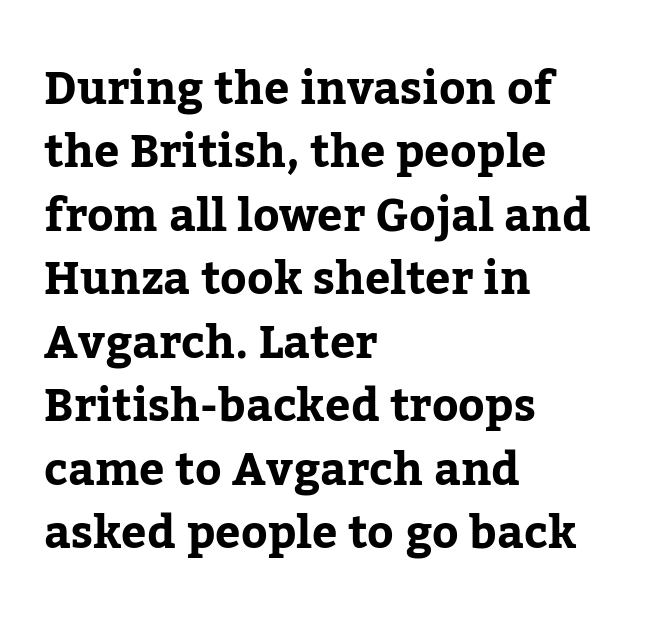
Q: Is the text italic (slanted)? A: No, it is upright.
Q: Is the typeface a serif or a sans-serif typeface? A: Serif.
Q: Is the text underlined? A: No.
Q: How is the paragraph aligned? A: Left-aligned.
Q: Is the spacing between letters normal or unusually wide? A: Normal.
Q: Is the spacing between lines tight, normal or loose? A: Normal.
Q: Width (condensed, normal, or wide)? A: Normal.
Q: Stroke contrast? A: Low.
Q: x-height? A: Medium.
Q: Monospaced? A: No.
